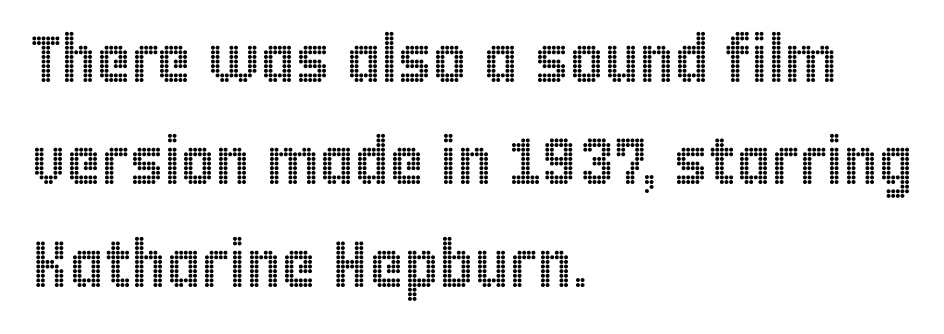
Alignment: flush left. You could call the tracking neutral — neither tight nor loose. In terms of posture, this sample is upright. The face used here is proportionally spaced, like ordinary book or web type.
